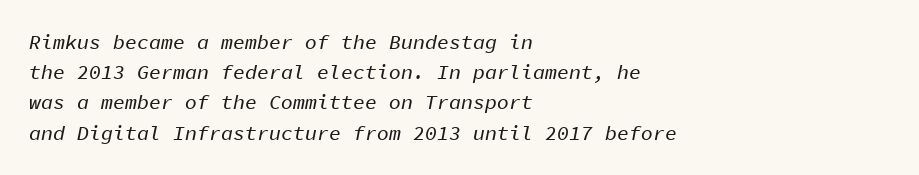
{"italic": "yes", "lean": "right", "slant_degrees": 11, "underline": "no", "align": "left", "line_spacing": "normal", "line_spacing_ratio": 1.51, "letter_spacing": "normal", "letter_spacing_em": 0.0, "glyph_px": 20}
